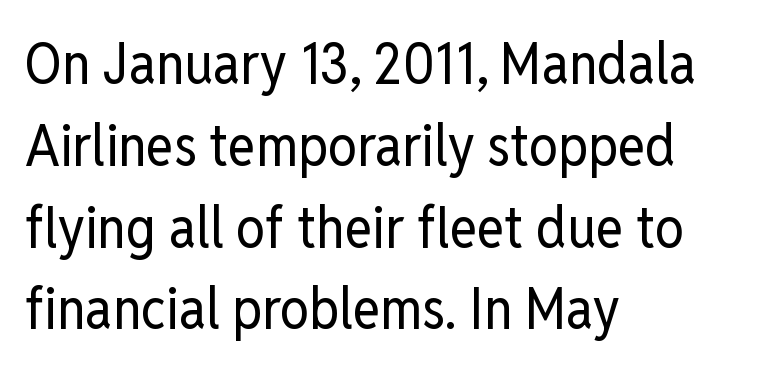
Nope, no serifs anywhere on these letters. The rendering uses natural spacing where letterforms have individual widths. The font sits on the lighter half of the weight spectrum, regular included. All the whitespace from short lines collects on the right. The type is set solid horizontally, with unmodified tracking.
